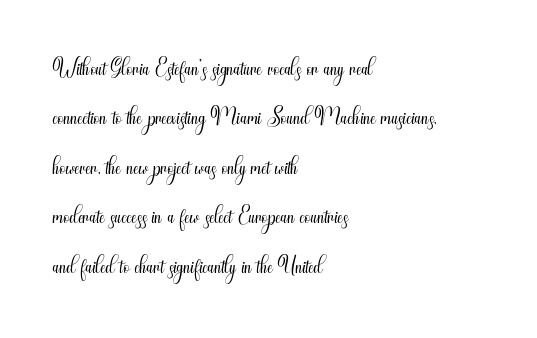
A light-to-regular cut is what we see here. Look at the tracking — it's just the regular setting, nothing added. Does the copy run flush right? No — it runs flush left. Horizontal bands of white between lines are of average thickness.
